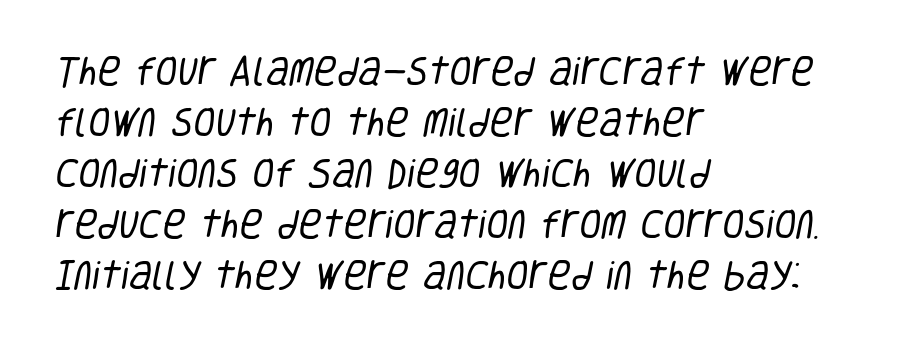
Q: Is the text bold? A: No.
Q: Is the typeface a serif or a sans-serif typeface? A: Sans-serif.
Q: Is the text underlined? A: No.
Q: How is the paragraph aligned? A: Left-aligned.
Q: Is the spacing between letters normal or unusually wide? A: Normal.
Q: Is the spacing between lines tight, normal or loose? A: Normal.
Q: Width (condensed, normal, or wide)? A: Condensed.
Q: Stroke contrast? A: Low.
Q: x-height? A: Large.
Q: Monospaced? A: No.
